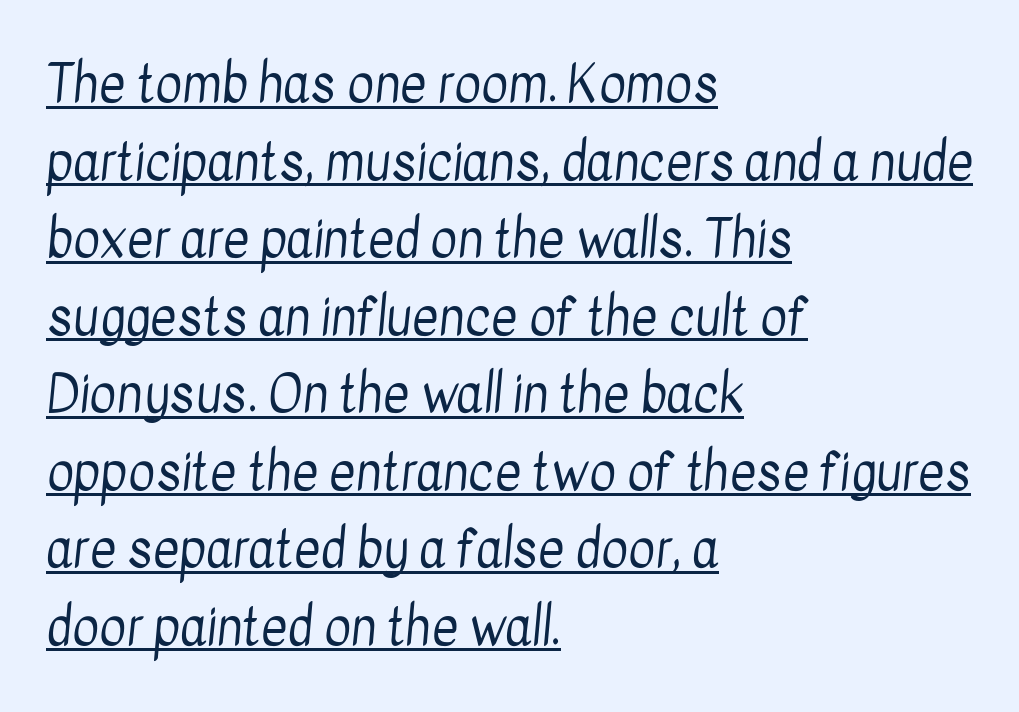
The image shows 51 px regular-weight, condensed sans-serif type; set left-aligned, normal line spacing (1.52x), normal letter spacing, underlined; low stroke contrast and a medium x-height.
